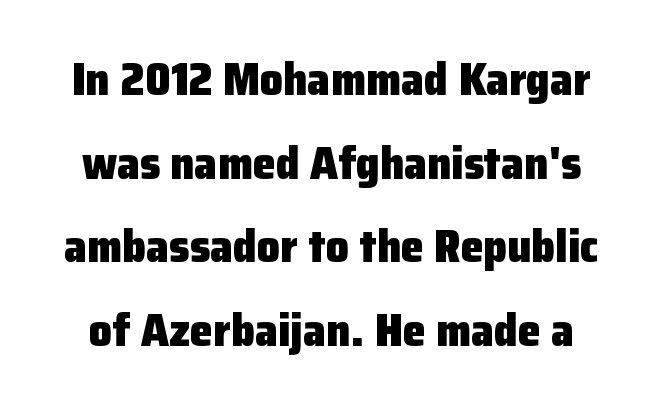
The image shows 46 px heavy sans-serif type, upright; set line spacing 1.82x, normal letter spacing, not underlined; low stroke contrast and a medium x-height.
